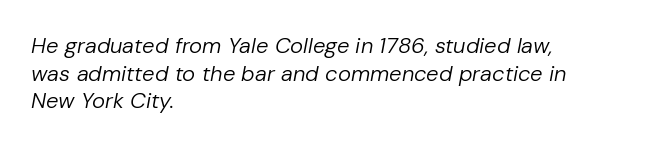
The image shows 22 px text type, italic (leaning right); set left-aligned, normal line spacing (1.26x), normal letter spacing, not underlined.
